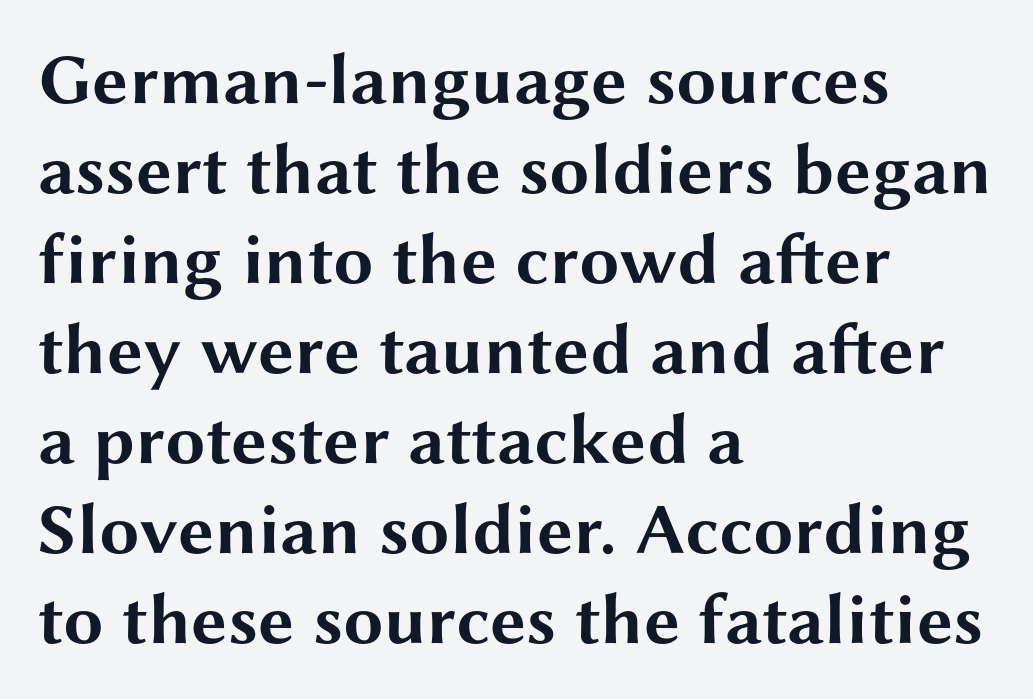
The image shows 72 px bold, wide sans-serif type, upright; set left-aligned, normal line spacing (1.25x), normal letter spacing, not underlined; medium stroke contrast and a medium x-height.
